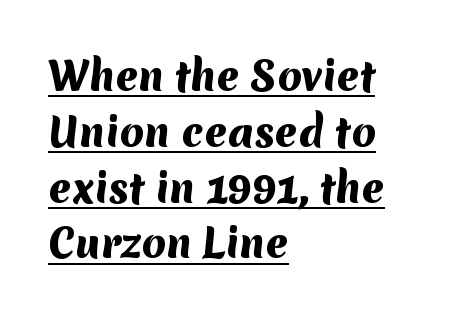
The image shows 39 px heavy sans-serif type; set left-aligned, normal line spacing (1.43x), normal letter spacing, underlined; medium stroke contrast and a medium x-height.
